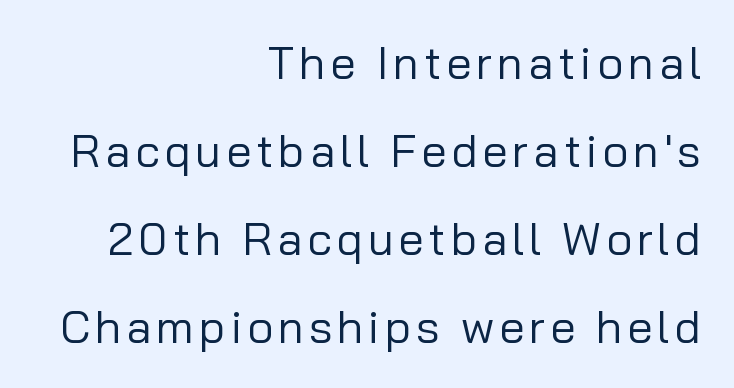
The image shows 46 px regular-weight sans-serif type, upright; set right-aligned, loose line spacing (1.91x), not underlined; low stroke contrast and a medium x-height.
